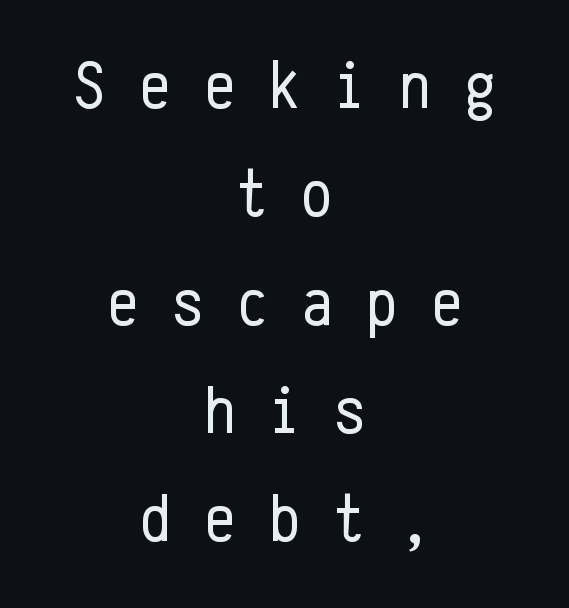
{"serif": "no", "italic": "no", "bold": "no", "weight": "regular", "width": "condensed", "stroke_contrast": "low", "x_height": "medium", "monospaced": "yes", "underline": "no", "align": "center", "line_spacing": "normal", "line_spacing_ratio": 1.57, "letter_spacing": "wide", "letter_spacing_em": 0.49, "glyph_px": 69}
